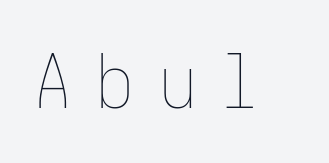
Is the type heavy? It reads as light-to-regular instead. Short note: letters widely spaced. A clean baseline with only descenders dipping below it. The specimen reads as upright at a glance.
